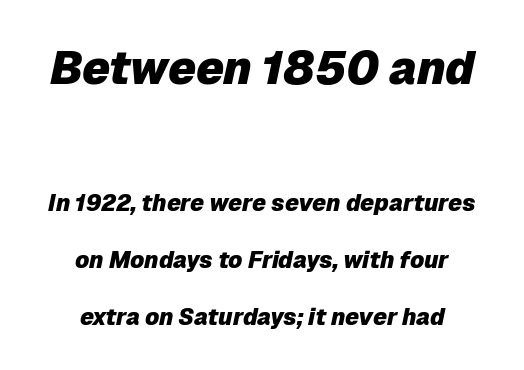
{"italic": "yes", "lean": "right", "slant_degrees": 12, "bold": "yes", "weight": "heavy", "width": "normal", "stroke_contrast": "low", "x_height": "medium", "monospaced": "no", "underline": "no", "align": "center", "line_spacing": "loose", "line_spacing_ratio": 2.47, "letter_spacing": "normal", "letter_spacing_em": 0.0, "larger_block": "first", "size_ratio": 2.0, "glyph_px": 46}
